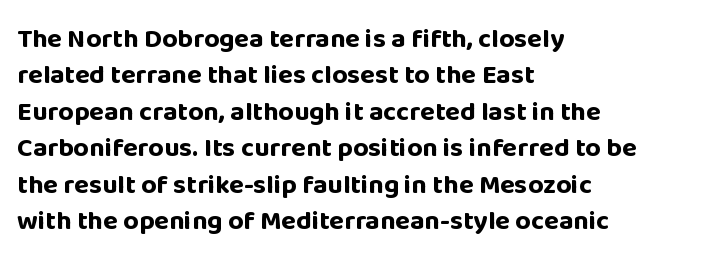
The image shows 27 px bold type, upright; set left-aligned, normal line spacing (1.35x), normal letter spacing, not underlined.
